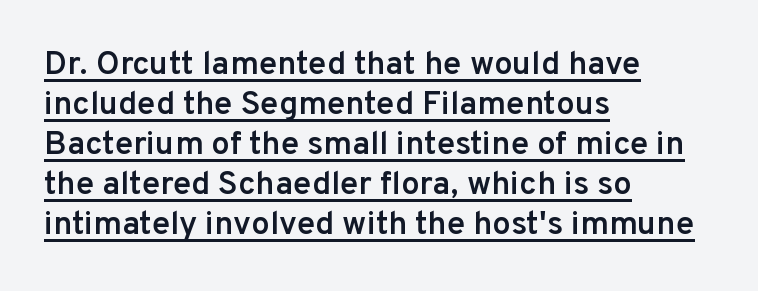
Visually the block forms a straight wall on the left and a jagged coastline on the right. The letters carry no serifs — their stems end cleanly without finishing strokes. A rule runs beneath these lines of type. The axis of the letterforms is exactly vertical.
